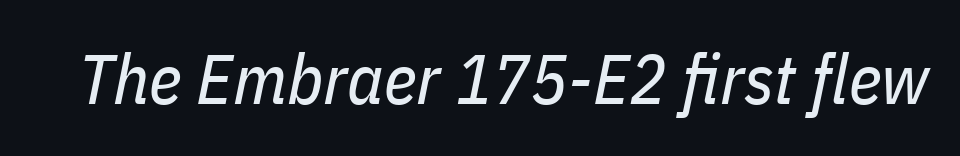
Q: Is the text bold? A: No.
Q: Is the text italic (slanted)? A: Yes, it leans right by about 11 degrees.
Q: Is the text underlined? A: No.
Q: Is the spacing between letters normal or unusually wide? A: Normal.
Q: Width (condensed, normal, or wide)? A: Condensed.
Q: Stroke contrast? A: Low.
Q: x-height? A: Medium.
Q: Monospaced? A: No.
